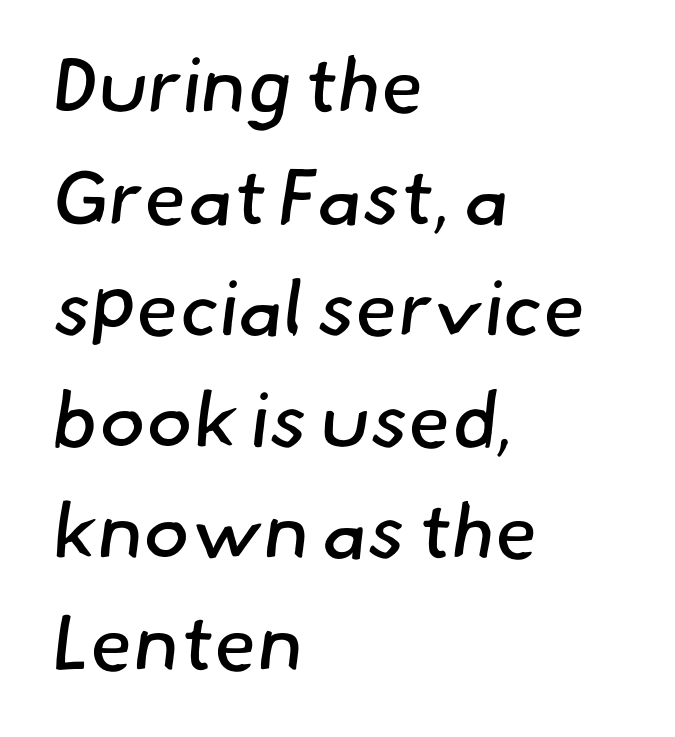
The rendering uses natural spacing where letterforms have individual widths. Notice how descenders clear the ascenders below comfortably — that's standard leading. Each letter's strokes conclude bluntly, with no projecting serifs. Stroke mass is kept to a normal reading level or below.
